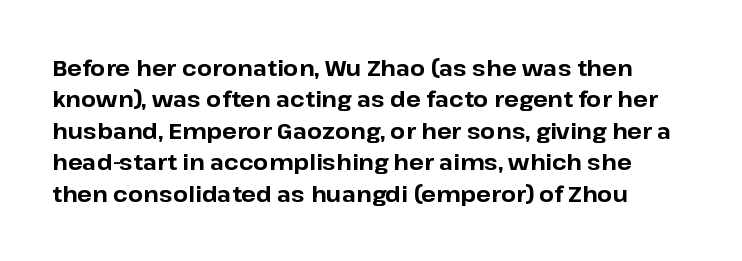
Words appear dense and cohesive because spacing is normal. You can tell it's not italic because the verticals are truly vertical. Just letters on the line, the space beneath them empty. Summary of weight: heavy, a full bold.
